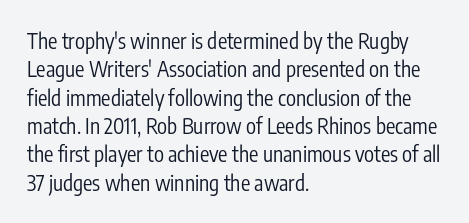
{"italic": "no", "bold": "no", "underline": "no", "align": "left", "line_spacing": "normal", "line_spacing_ratio": 1.35, "letter_spacing": "normal", "letter_spacing_em": 0.0, "glyph_px": 21}
